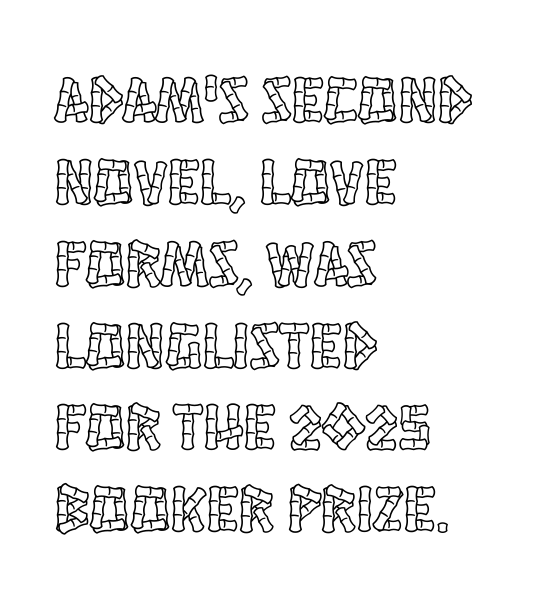
Q: Is the text italic (slanted)? A: No, it is upright.
Q: Is the text underlined? A: No.
Q: How is the paragraph aligned? A: Left-aligned.
Q: Is the spacing between letters normal or unusually wide? A: Normal.
Q: Width (condensed, normal, or wide)? A: Condensed.
Q: x-height? A: Large.
Q: Monospaced? A: No.
